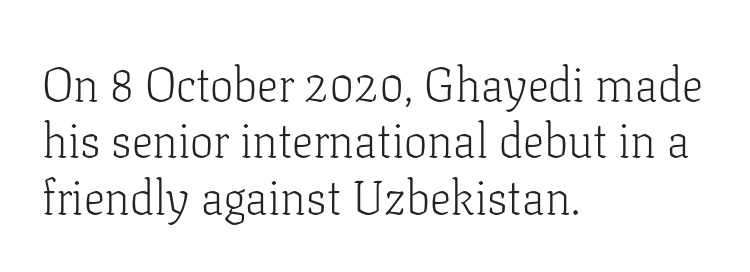
The image shows 47 px light serif type, upright; set left-aligned, line spacing 1.2x, normal letter spacing, not underlined; low stroke contrast and a medium x-height.
